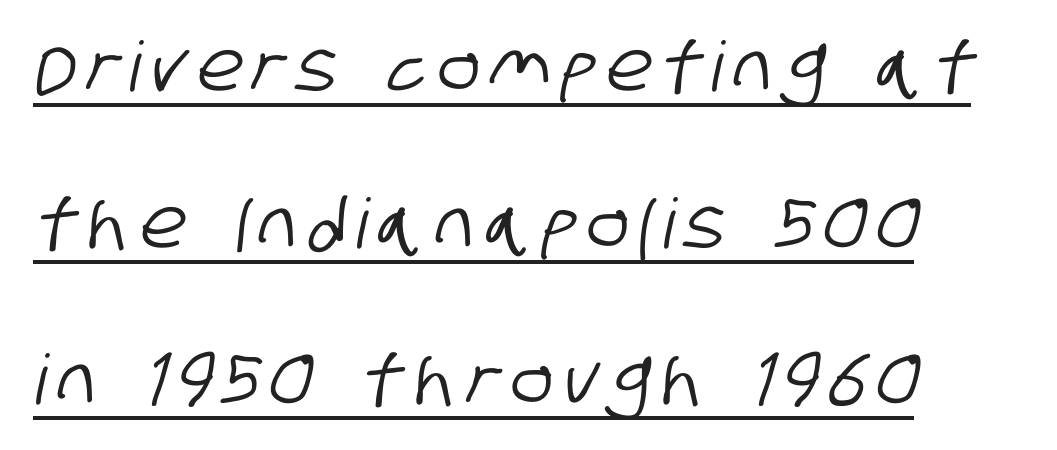
Q: Is the typeface a serif or a sans-serif typeface? A: Sans-serif.
Q: Is the text underlined? A: Yes.
Q: How is the paragraph aligned? A: Left-aligned.
Q: Is the spacing between lines tight, normal or loose? A: Loose.
Q: Width (condensed, normal, or wide)? A: Condensed.
Q: Stroke contrast? A: Low.
Q: x-height? A: Large.
Q: Monospaced? A: No.
